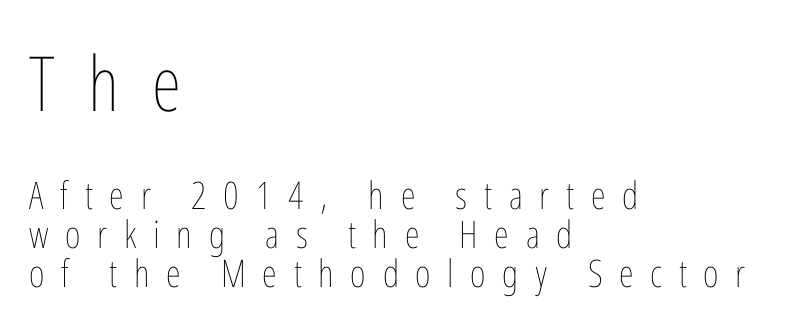
Beneath every word, the page is bare. The passage shown begins with its larger block and ends with its smaller one. A classic flush-left, rag-right setting is used for this passage. Each new line begins almost immediately beneath the previous one. Does extra space separate the letters? Yes, quite a lot of it.
